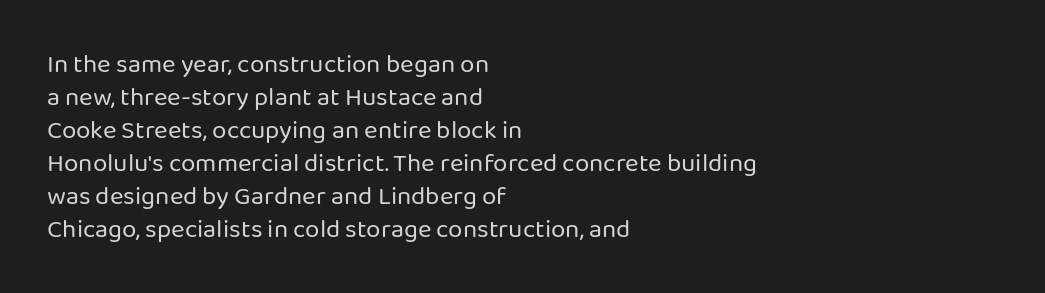
{"italic": "no", "bold": "no", "underline": "no", "align": "left", "line_spacing": "normal", "line_spacing_ratio": 1.27, "letter_spacing": "normal", "letter_spacing_em": 0.0, "glyph_px": 26}
